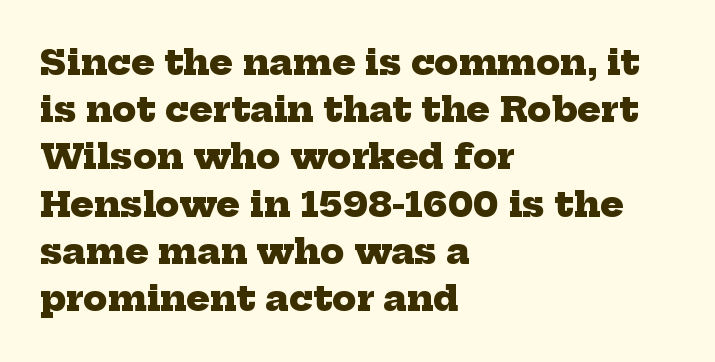
The image shows 35 px heavy serif type; set left-aligned, normal line spacing (1.35x), normal letter spacing, not underlined; low stroke contrast and a medium x-height.
